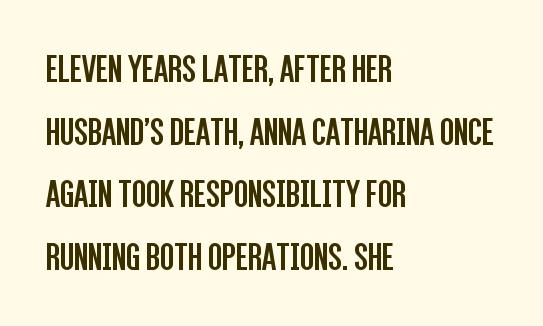
The image shows 41 px regular-weight, condensed sans-serif type, upright; set left-aligned, normal line spacing (1.53x), normal letter spacing, not underlined; low stroke contrast and a large x-height.
